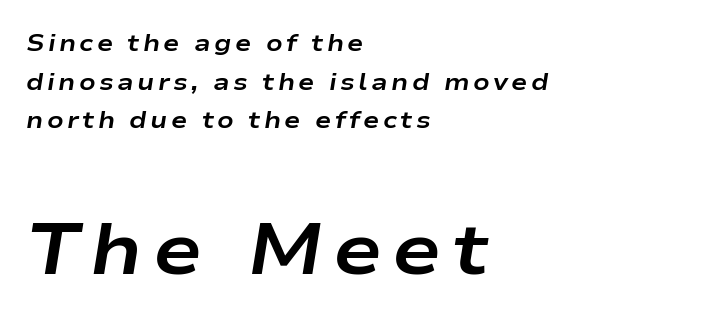
The rendering enlarges the type as you move from the upper chunk to the lower. Note the varied advance widths — an 'i' is clearly narrower than an 'm'. Layout note: lines flush left. Tall strokes in this sample are angled rather than plumb. One glance says typical: line gaps are just what's usual.
